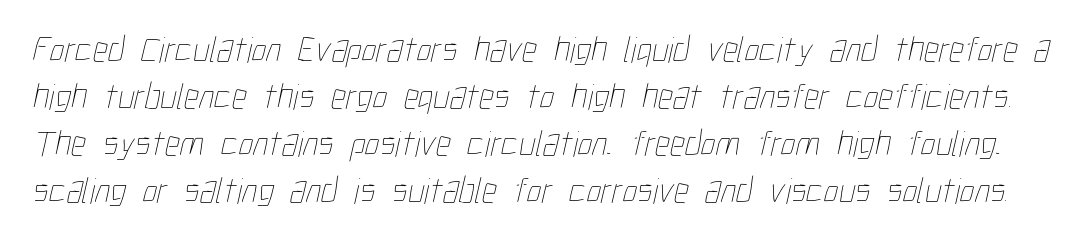
Character widths vary here, with narrow letters taking less room than wide ones. The weight tops out at a normal text grade. The space beneath each line is pristine and unruled. A typesetter would call this leading conventional body-copy spacing. Characters follow at the spacing the type designer built in.
